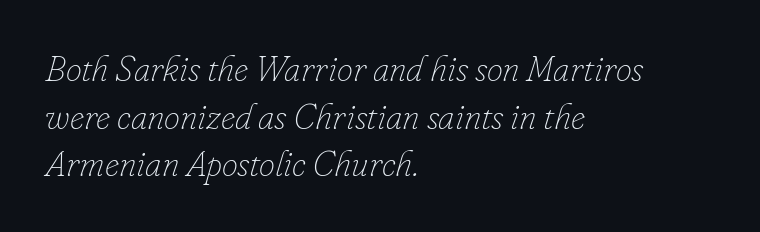
Q: Is the text bold? A: No.
Q: Is the text italic (slanted)? A: Yes, it leans right by about 16 degrees.
Q: Is the text underlined? A: No.
Q: How is the paragraph aligned? A: Left-aligned.
Q: Is the spacing between letters normal or unusually wide? A: Normal.
Q: Is the spacing between lines tight, normal or loose? A: Normal.
Q: Width (condensed, normal, or wide)? A: Normal.
Q: Stroke contrast? A: Low.
Q: x-height? A: Small.
Q: Monospaced? A: No.
